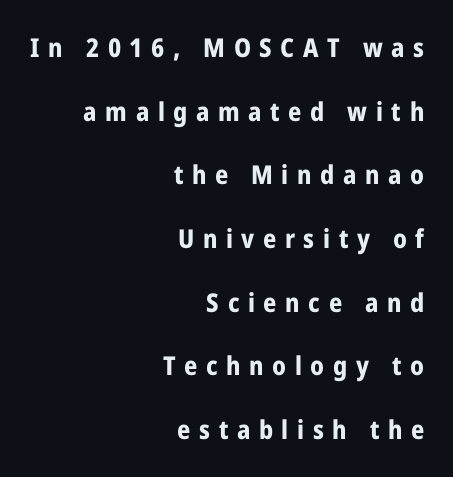
The image shows 26 px bold type, upright; set right-aligned, loose line spacing (2.45x), unusually wide letter spacing (+0.33 em), not underlined.
